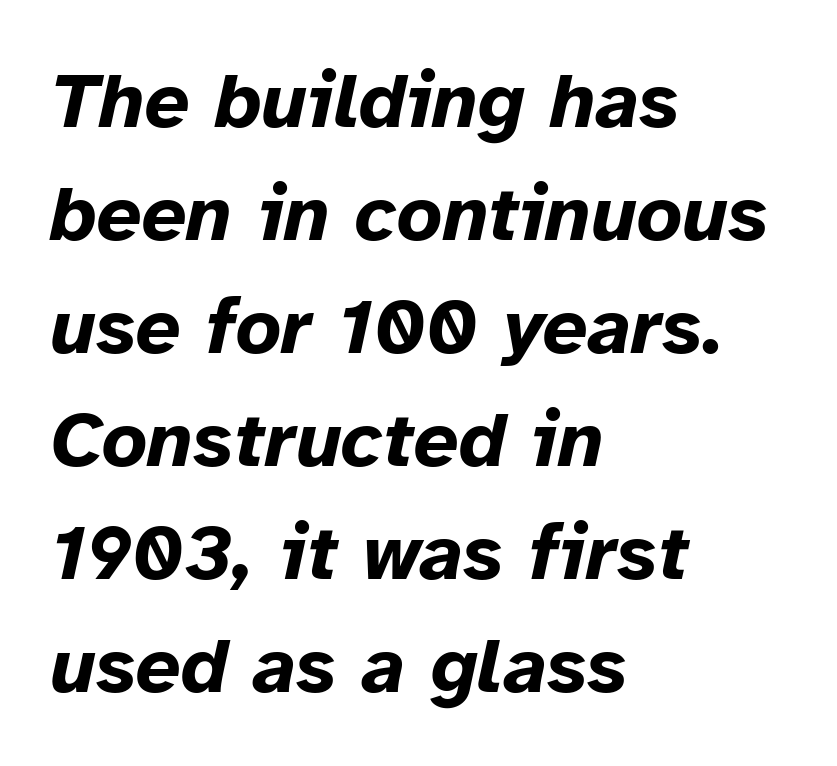
{"italic": "yes", "lean": "right", "slant_degrees": 12, "bold": "yes", "weight": "bold", "width": "normal", "stroke_contrast": "low", "x_height": "medium", "monospaced": "no", "underline": "no", "align": "left", "line_spacing": "normal", "line_spacing_ratio": 1.43, "letter_spacing": "normal", "letter_spacing_em": 0.0, "glyph_px": 79}
